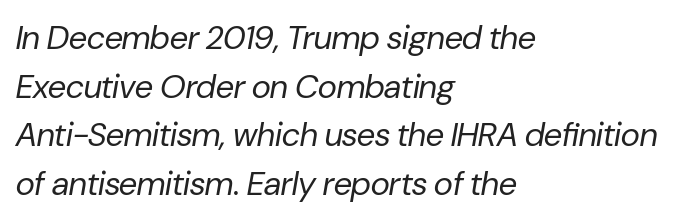
Does extra space separate the letters? No, they use regular spacing. Compared with typical paragraphs, the rows here are spaced about the same. Decoration check: the copy has no underline. This sample has the flowing, uneven cadence of proportional lettering. The text carries the slant typical of an italic or oblique font. Compared with a centered layout, this one pins lines to the left instead.
